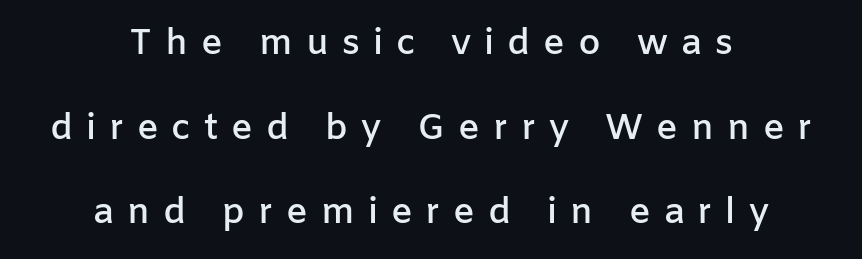
A typesetter would call this proportional, since set widths differ per character. Honestly, the letter spacing is so wide it's the main thing you notice. Each line is balanced around a shared central axis. The font is running at a semibold setting, under full bold. The passage shown is typeset with a sans-serif family.
